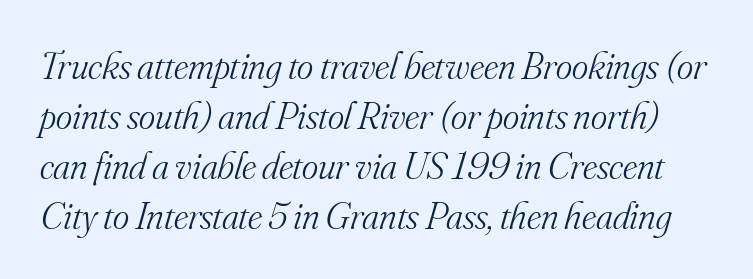
Lines of text with bare space underneath. Honestly, the row spacing looks completely unremarkable. Summary of weight: not heavy and not bold. The face used here has a pronounced slope to its letters. Here the designer chose a conventional face with non-uniform glyph widths. The glyphs in this specimen are seriffed.
